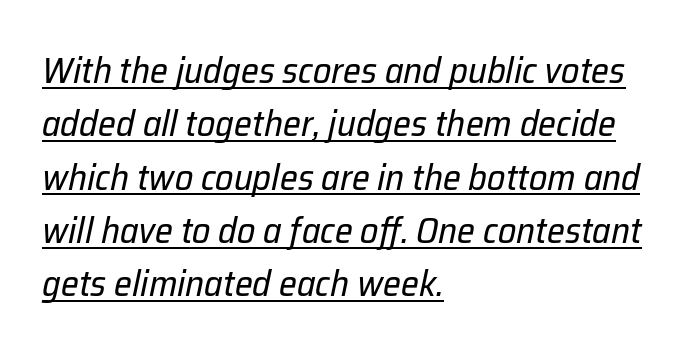
The rendering uses natural spacing where letterforms have individual widths. Tracking here is standard; glyphs follow each other at the usual distance. Summary of weight: not heavy and not bold. The rendering anchors every line to the left-hand side.
